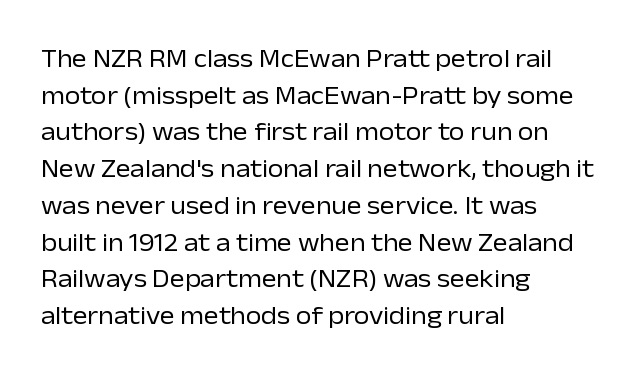
Q: Is the text bold? A: No.
Q: Is the text italic (slanted)? A: No, it is upright.
Q: Is the text underlined? A: No.
Q: How is the paragraph aligned? A: Left-aligned.
Q: Is the spacing between letters normal or unusually wide? A: Normal.
Q: Is the spacing between lines tight, normal or loose? A: Normal.
